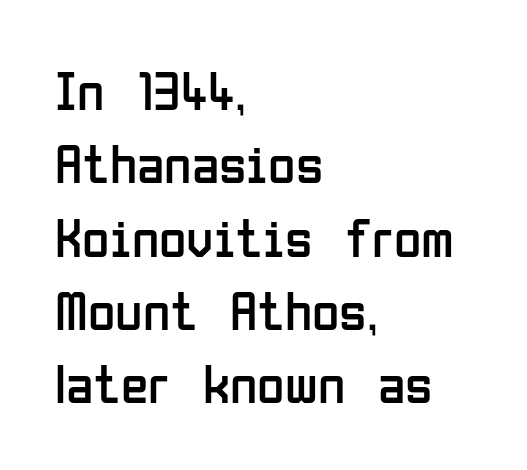
{"serif": "no", "italic": "no", "bold": "no", "weight": "regular", "width": "condensed", "stroke_contrast": "low", "x_height": "medium", "monospaced": "no", "underline": "no", "align": "left", "line_spacing": "normal", "line_spacing_ratio": 1.31, "letter_spacing": "normal", "letter_spacing_em": 0.0, "glyph_px": 56}
